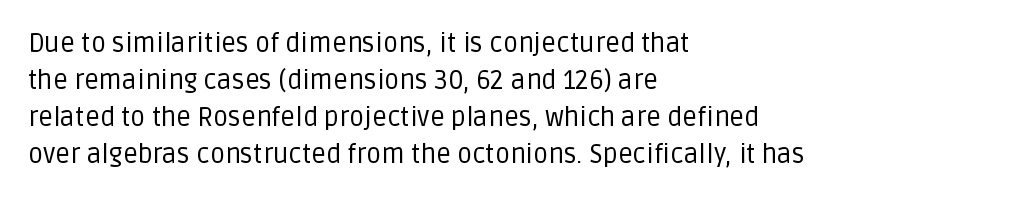
Rule under the text: the space is simply empty. The tracking reads as untouched default to a designer's eye. Compared with a typical body face, this is equally light or lighter still. A student would call this left alignment; a typographer would say flush left, rag right. The rows are spaced the way most documents space them.
